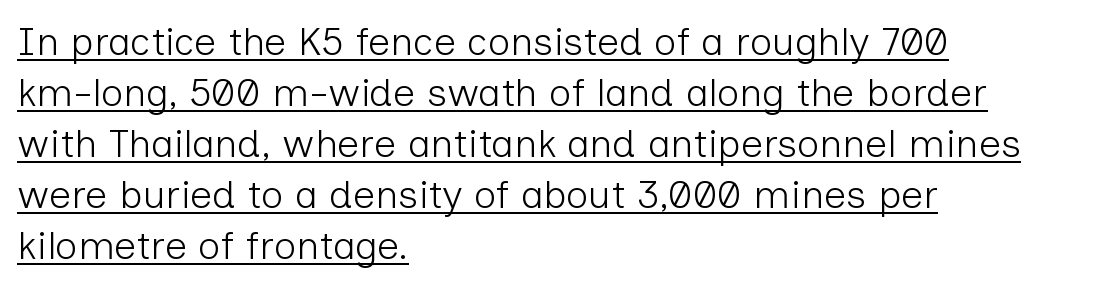
Q: Is the text bold? A: No.
Q: Is the text italic (slanted)? A: No, it is upright.
Q: Is the typeface a serif or a sans-serif typeface? A: Sans-serif.
Q: Is the text underlined? A: Yes.
Q: How is the paragraph aligned? A: Left-aligned.
Q: Is the spacing between letters normal or unusually wide? A: Normal.
Q: Is the spacing between lines tight, normal or loose? A: Normal.
Q: Width (condensed, normal, or wide)? A: Normal.
Q: Stroke contrast? A: Low.
Q: x-height? A: Medium.
Q: Monospaced? A: No.
